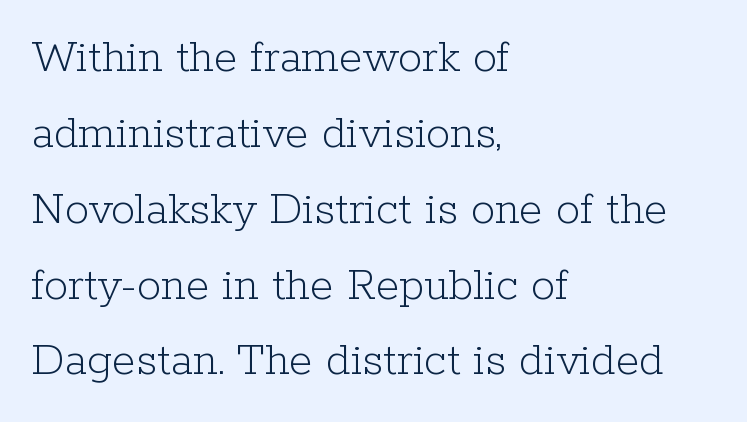
{"serif": "yes", "italic": "no", "bold": "no", "weight": "light", "width": "normal", "stroke_contrast": "low", "x_height": "medium", "monospaced": "no", "underline": "no", "align": "left", "line_spacing": "normal", "line_spacing_ratio": 1.58, "letter_spacing": "normal", "letter_spacing_em": 0.0, "glyph_px": 48}
